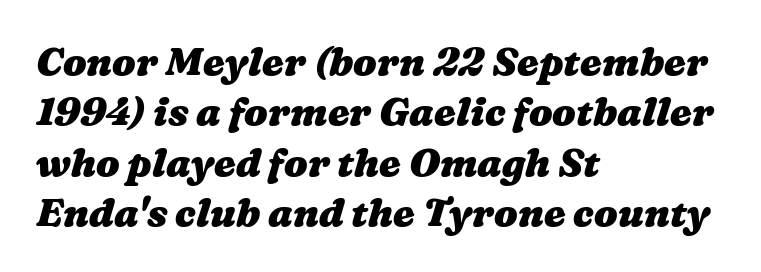
Q: Is the text bold? A: Yes.
Q: Is the text underlined? A: No.
Q: How is the paragraph aligned? A: Left-aligned.
Q: Is the spacing between letters normal or unusually wide? A: Normal.
Q: Is the spacing between lines tight, normal or loose? A: Normal.
Q: Width (condensed, normal, or wide)? A: Wide.
Q: Stroke contrast? A: Medium.
Q: x-height? A: Medium.
Q: Monospaced? A: No.
